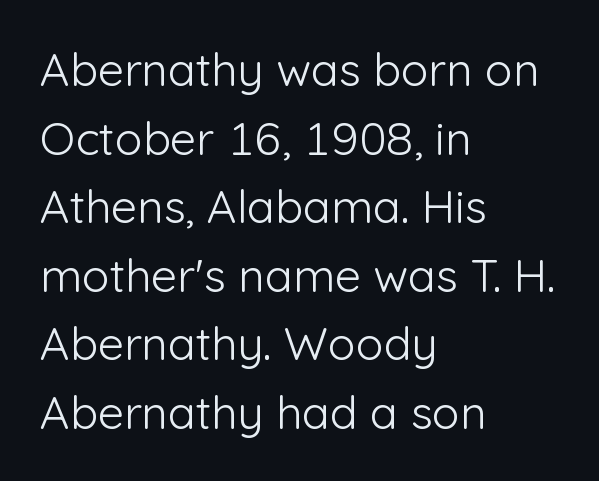
{"serif": "no", "italic": "no", "bold": "no", "weight": "light", "width": "normal", "stroke_contrast": "low", "x_height": "medium", "monospaced": "no", "underline": "no", "align": "left", "line_spacing": "normal", "line_spacing_ratio": 1.49, "letter_spacing": "normal", "letter_spacing_em": 0.0, "glyph_px": 46}
